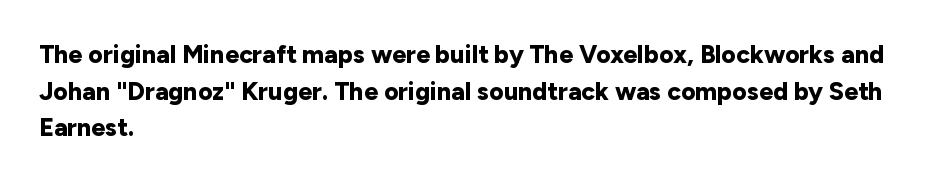
Q: Is the text bold? A: Yes.
Q: Is the text italic (slanted)? A: No, it is upright.
Q: Is the text underlined? A: No.
Q: How is the paragraph aligned? A: Left-aligned.
Q: Is the spacing between letters normal or unusually wide? A: Normal.
Q: Is the spacing between lines tight, normal or loose? A: Normal.
